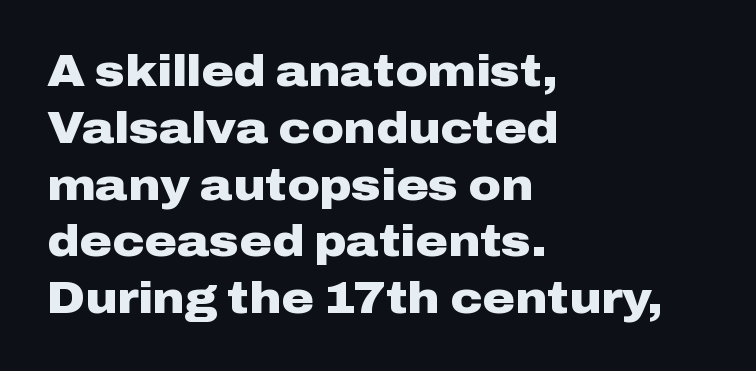
{"serif": "no", "italic": "no", "bold": "yes", "weight": "heavy", "width": "wide", "stroke_contrast": "low", "x_height": "medium", "monospaced": "no", "underline": "no", "align": "left", "line_spacing": "normal", "line_spacing_ratio": 1.29, "letter_spacing": "normal", "letter_spacing_em": 0.0, "glyph_px": 44}
